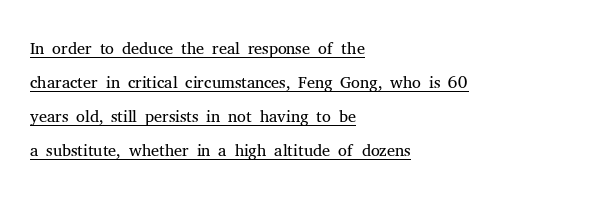
{"italic": "no", "bold": "no", "underline": "yes", "align": "left", "line_spacing": "normal", "line_spacing_ratio": 1.36, "letter_spacing": "normal", "letter_spacing_em": 0.0, "glyph_px": 25}
